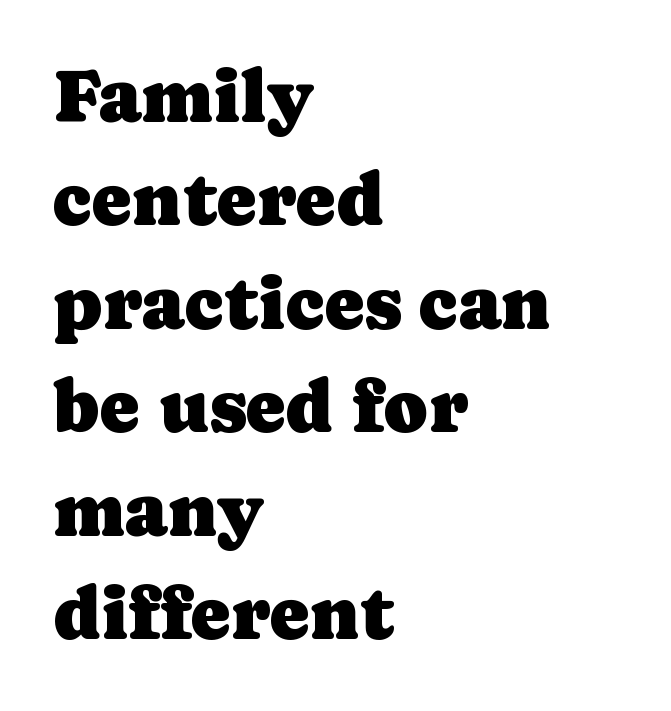
{"serif": "yes", "italic": "no", "width": "normal", "stroke_contrast": "low", "x_height": "medium", "monospaced": "no", "underline": "no", "align": "left", "line_spacing": "normal", "line_spacing_ratio": 1.38, "letter_spacing": "normal", "letter_spacing_em": 0.0, "glyph_px": 75}
